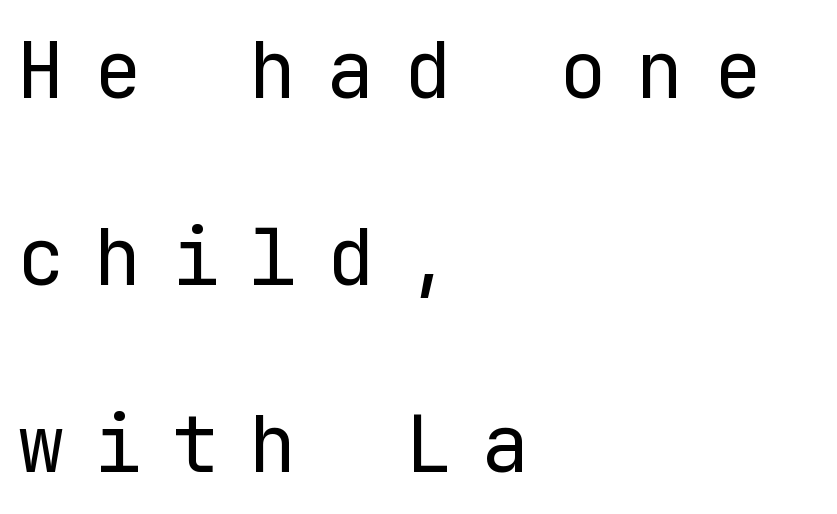
Q: Is the text bold? A: No.
Q: Is the text italic (slanted)? A: No, it is upright.
Q: Is the typeface a serif or a sans-serif typeface? A: Sans-serif.
Q: Is the text underlined? A: No.
Q: How is the paragraph aligned? A: Left-aligned.
Q: Is the spacing between letters normal or unusually wide? A: Unusually wide.
Q: Is the spacing between lines tight, normal or loose? A: Loose.
Q: Width (condensed, normal, or wide)? A: Normal.
Q: Stroke contrast? A: Low.
Q: x-height? A: Medium.
Q: Monospaced? A: Yes.
